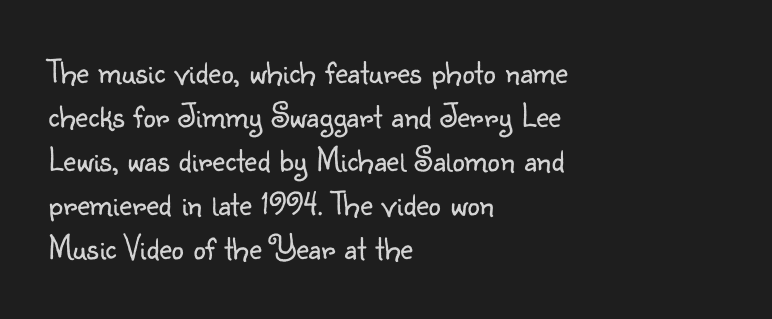
The image shows 35 px light sans-serif type, upright; set left-aligned, normal line spacing (1.26x), normal letter spacing, not underlined; low stroke contrast and a small x-height.
